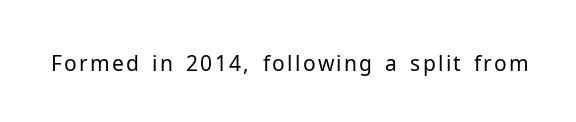
{"italic": "no", "bold": "no", "underline": "no", "glyph_px": 21}
